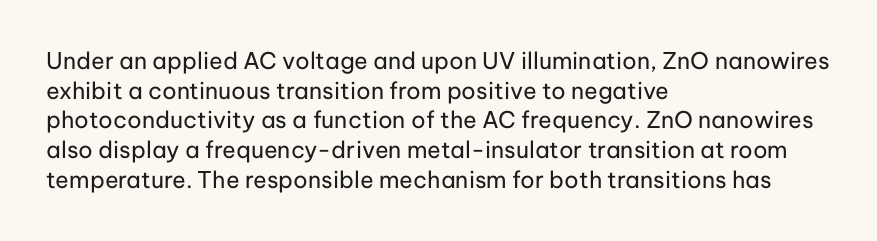
{"italic": "no", "bold": "no", "underline": "no", "align": "left", "line_spacing": "normal", "line_spacing_ratio": 1.29, "letter_spacing": "normal", "letter_spacing_em": 0.0, "glyph_px": 23}
